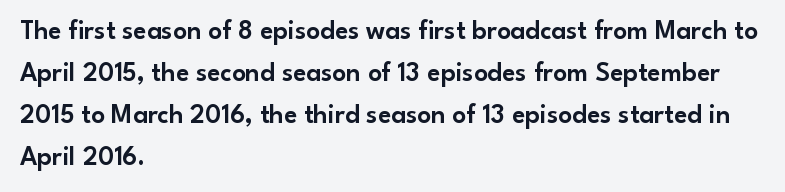
{"italic": "no", "underline": "no", "align": "left", "line_spacing": "normal", "line_spacing_ratio": 1.56, "letter_spacing": "normal", "letter_spacing_em": 0.0, "glyph_px": 27}
